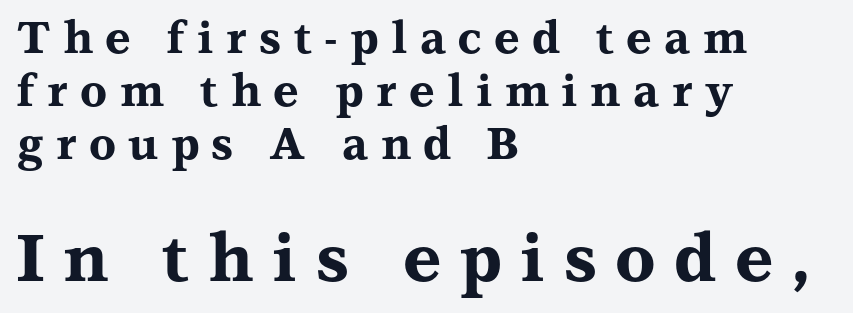
Here the glyphs are tracked loosely, breaking word shapes into spaced letters. Italic: no, the glyphs are upright roman. The passage shown begins with its smaller block and ends with its larger one. Font category for this specimen: serif. Glance below the letters and you will spot only blank space. Line starts are locked; line ends wander.
